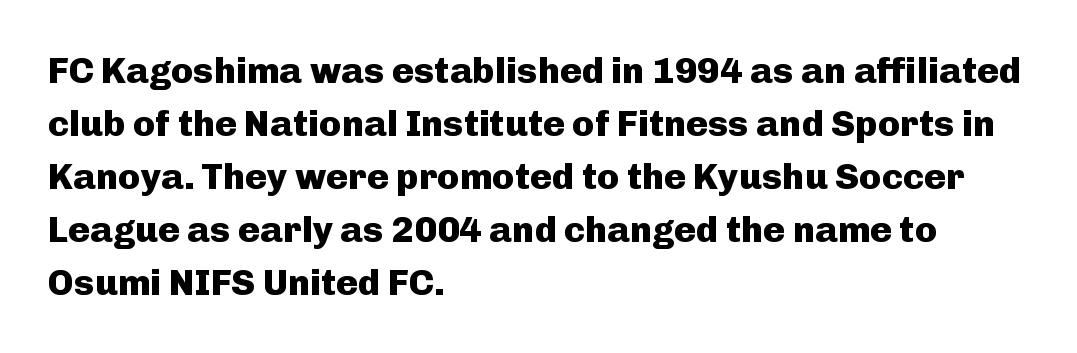
Spacing verdict: proportional, widths tailored to each character. You'd pick this weight for a headline — it's a proper bold. In terms of letterspacing, this is plain default setting. No feet cap the strokes, marking this as sans-serif type. Ordinary non-slanted type is in use.
